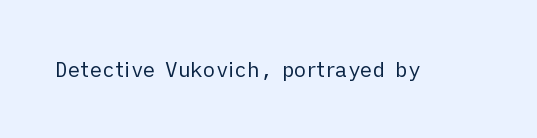
The passage shown is not underscored anywhere. The font's upright variant was chosen for this text. Stems here are at most as thick as an everyday book face. Observe the ordinary spacing: letters are neighbours, not strangers.
